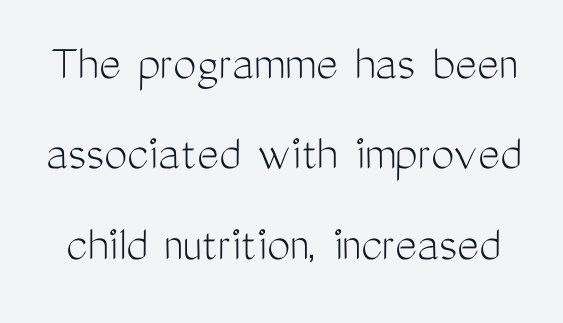
{"serif": "no", "italic": "no", "bold": "no", "weight": "light", "width": "condensed", "stroke_contrast": "medium", "x_height": "medium", "monospaced": "no", "underline": "no", "line_spacing_ratio": 1.74, "letter_spacing": "normal", "letter_spacing_em": 0.0, "glyph_px": 52}
